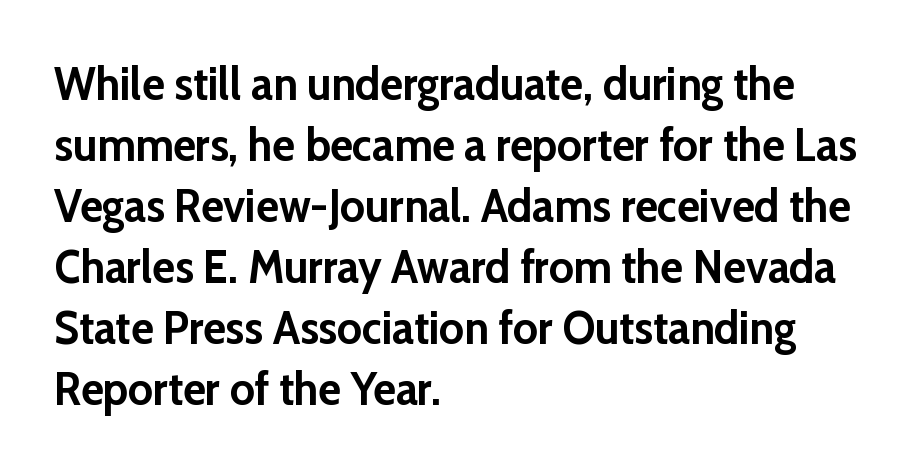
The image shows 47 px semibold sans-serif type, upright; set left-aligned, normal line spacing (1.3x), normal letter spacing, not underlined; low stroke contrast and a medium x-height.
